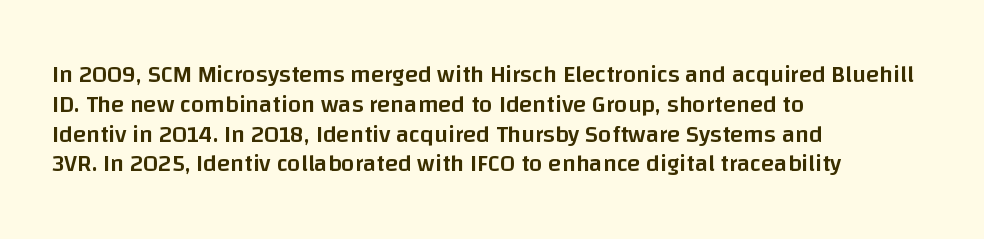
Q: Is the text bold? A: Semi-bold.
Q: Is the text italic (slanted)? A: No, it is upright.
Q: Is the text underlined? A: No.
Q: How is the paragraph aligned? A: Left-aligned.
Q: Is the spacing between letters normal or unusually wide? A: Normal.
